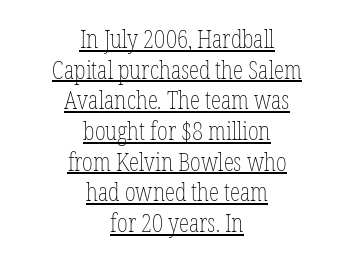
The image shows 26 px text type, upright; set centered, line spacing 1.18x, normal letter spacing, underlined.
